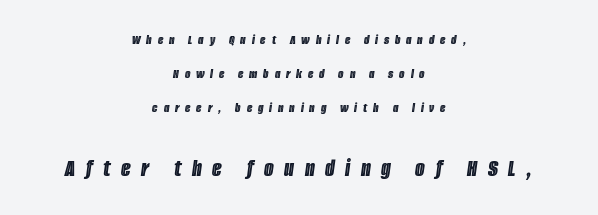
A great deal of white space separates one row of letters from the next. The typography opts for an oblique posture over an upright one. The letters are spread apart with noticeably loose tracking. Descenders are the only things crossing below the line. One-word summary of the alignment: center.
